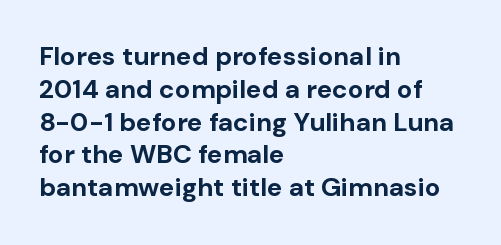
{"italic": "no", "bold": "yes", "underline": "no", "align": "left", "line_spacing": "normal", "line_spacing_ratio": 1.26, "letter_spacing": "normal", "letter_spacing_em": 0.0, "glyph_px": 26}
